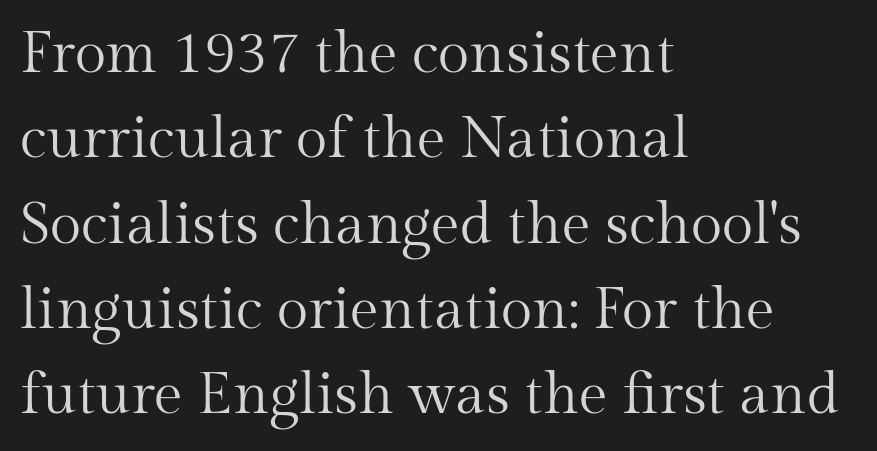
{"serif": "yes", "italic": "no", "bold": "no", "weight": "regular", "width": "normal", "stroke_contrast": "medium", "x_height": "medium", "monospaced": "no", "underline": "no", "align": "left", "line_spacing": "normal", "line_spacing_ratio": 1.47, "letter_spacing": "normal", "letter_spacing_em": 0.0, "glyph_px": 58}
